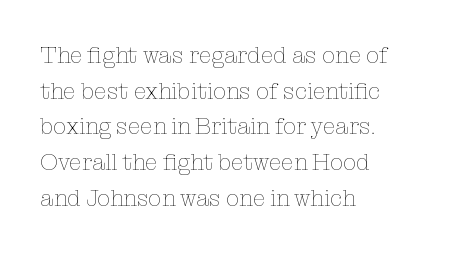
Q: Is the text bold? A: No.
Q: Is the text italic (slanted)? A: No, it is upright.
Q: Is the text underlined? A: No.
Q: How is the paragraph aligned? A: Left-aligned.
Q: Is the spacing between letters normal or unusually wide? A: Normal.
Q: Is the spacing between lines tight, normal or loose? A: Normal.
